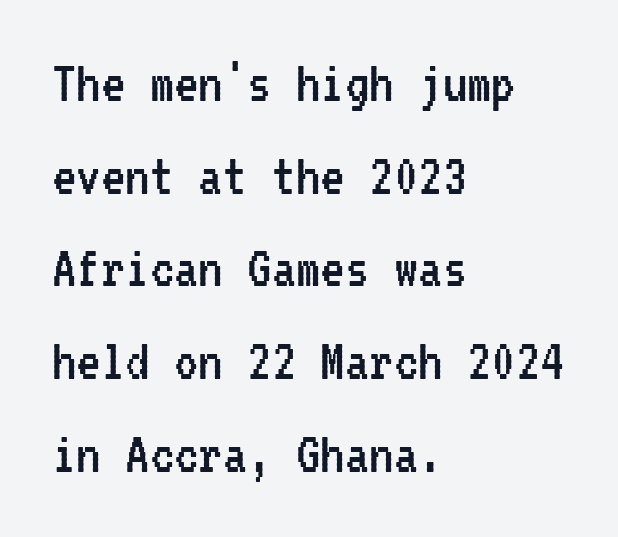
{"serif": "no", "italic": "no", "bold": "no", "weight": "regular", "width": "condensed", "stroke_contrast": "low", "x_height": "medium", "monospaced": "yes", "underline": "no", "align": "left", "line_spacing": "normal", "line_spacing_ratio": 1.52, "letter_spacing": "normal", "letter_spacing_em": 0.0, "glyph_px": 61}
